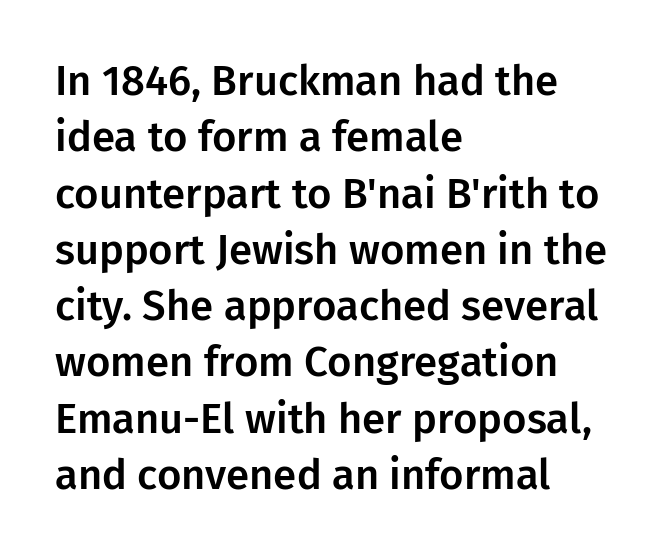
{"serif": "no", "italic": "no", "width": "normal", "stroke_contrast": "low", "x_height": "medium", "monospaced": "no", "underline": "no", "align": "left", "line_spacing": "normal", "line_spacing_ratio": 1.34, "letter_spacing": "normal", "letter_spacing_em": 0.0, "glyph_px": 42}
